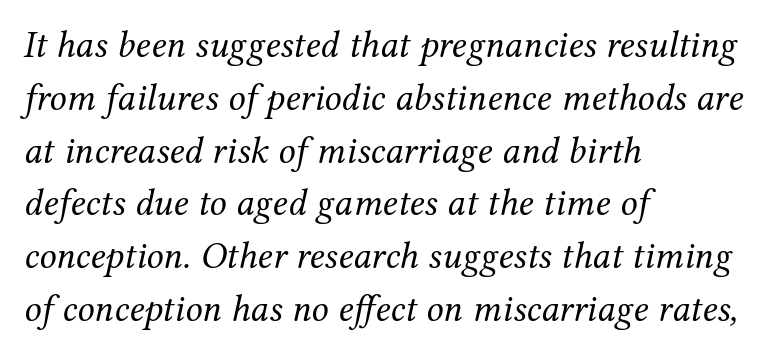
{"serif": "yes", "italic": "yes", "lean": "right", "slant_degrees": 12, "bold": "no", "weight": "regular", "width": "normal", "stroke_contrast": "medium", "x_height": "medium", "monospaced": "no", "underline": "no", "align": "left", "line_spacing": "normal", "line_spacing_ratio": 1.39, "letter_spacing": "normal", "letter_spacing_em": 0.0, "glyph_px": 38}
